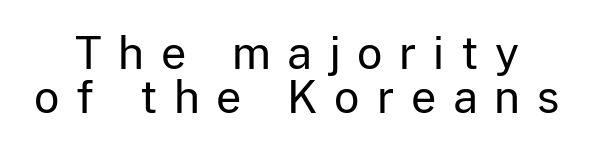
Q: Is the text bold? A: No.
Q: Is the text italic (slanted)? A: No, it is upright.
Q: Is the typeface a serif or a sans-serif typeface? A: Sans-serif.
Q: Is the text underlined? A: No.
Q: Is the spacing between letters normal or unusually wide? A: Unusually wide.
Q: Is the spacing between lines tight, normal or loose? A: Tight.
Q: Width (condensed, normal, or wide)? A: Normal.
Q: Stroke contrast? A: Low.
Q: x-height? A: Medium.
Q: Monospaced? A: No.
